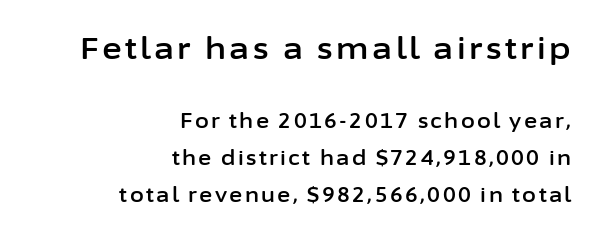
This is sans-serif lettering, the kind often seen on screens and signage. Upright lettering throughout. Character size in the leading block exceeds that of the trailing block. This sample has the flowing, uneven cadence of proportional lettering.
